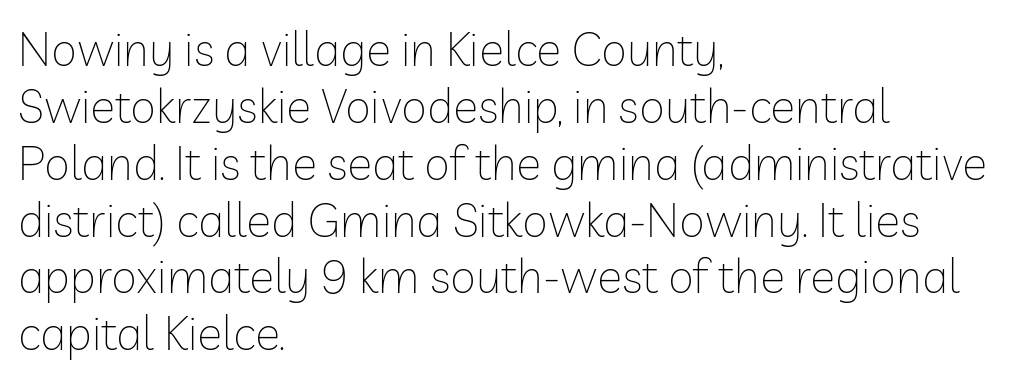
{"serif": "no", "italic": "no", "bold": "no", "weight": "thin", "width": "normal", "stroke_contrast": "low", "x_height": "medium", "monospaced": "no", "underline": "no", "align": "left", "line_spacing_ratio": 1.21, "letter_spacing": "normal", "letter_spacing_em": 0.0, "glyph_px": 47}
